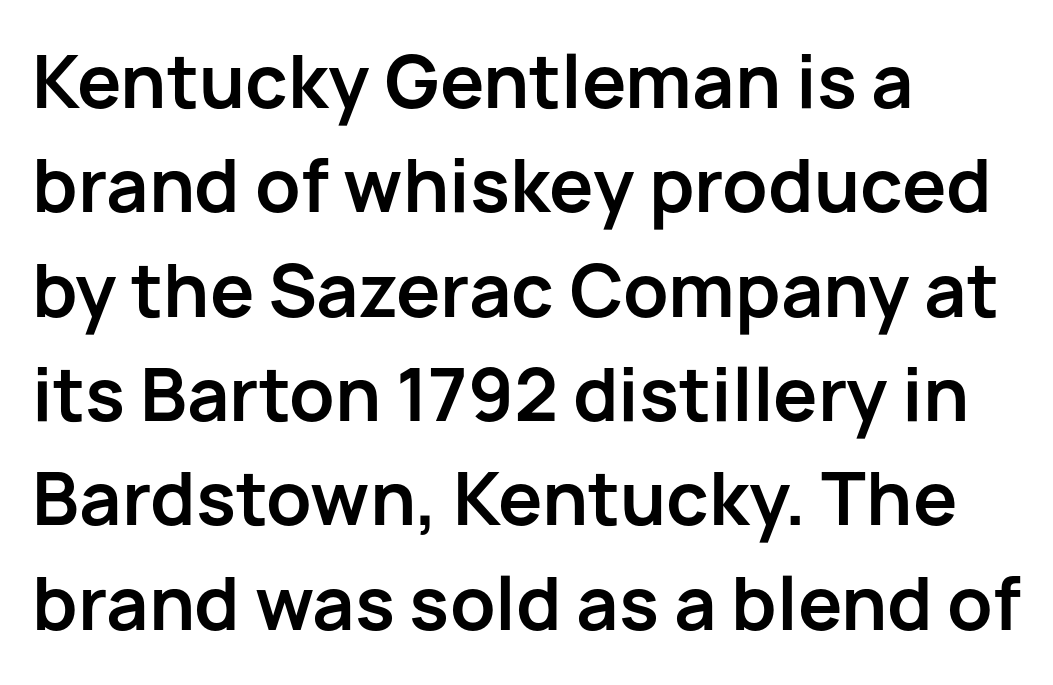
The image shows 71 px bold sans-serif type, upright; set left-aligned, normal line spacing (1.47x), normal letter spacing, not underlined; low stroke contrast and a medium x-height.
